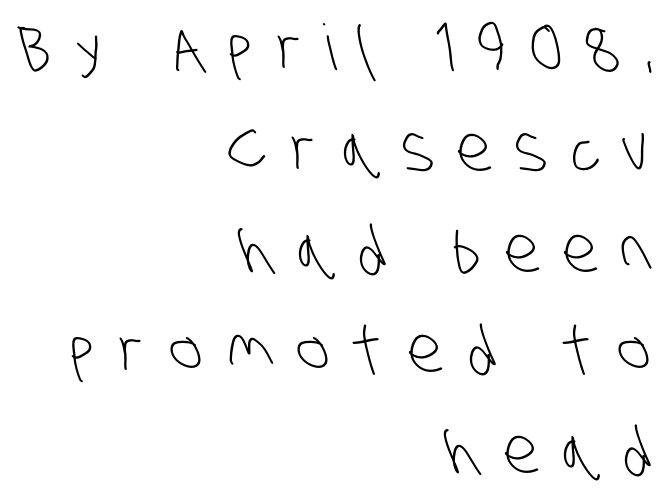
The image shows 63 px light, condensed sans-serif type; set right-aligned, normal line spacing (1.6x), unusually wide letter spacing (+0.38 em), not underlined; low stroke contrast and a large x-height.
